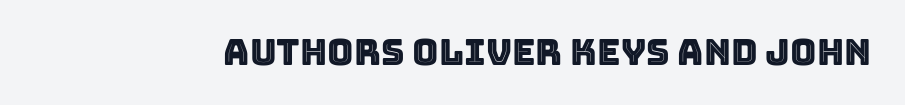
Unmarked baselines from the first word to the last. This sample has the flowing, uneven cadence of proportional lettering. The type is set solid horizontally, with unmodified tracking. The typography opts for an upright posture over an oblique one.
